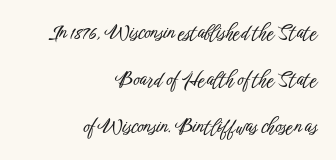
Each new line begins a long way beneath the previous one. The passage shown is not underscored anywhere. Does extra space separate the letters? No, they use regular spacing. Visually the block forms a straight wall on the right and a jagged coastline on the left.
